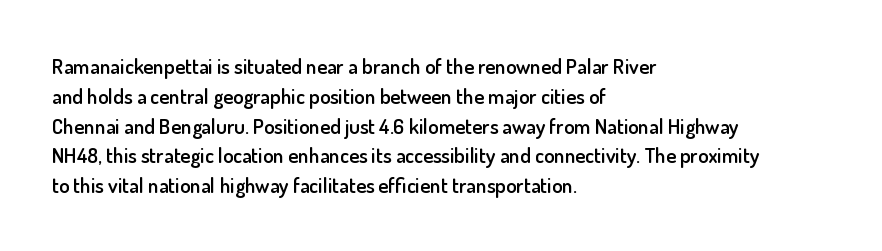
Every row of glyphs begins at an identical x-position on the left. Underlining? Definitely not there. What's the leading like? Ordinary, nothing unusual. The tracking reads as untouched default to a designer's eye. A fair bit of extra ink — the face is semibold, not bold.
